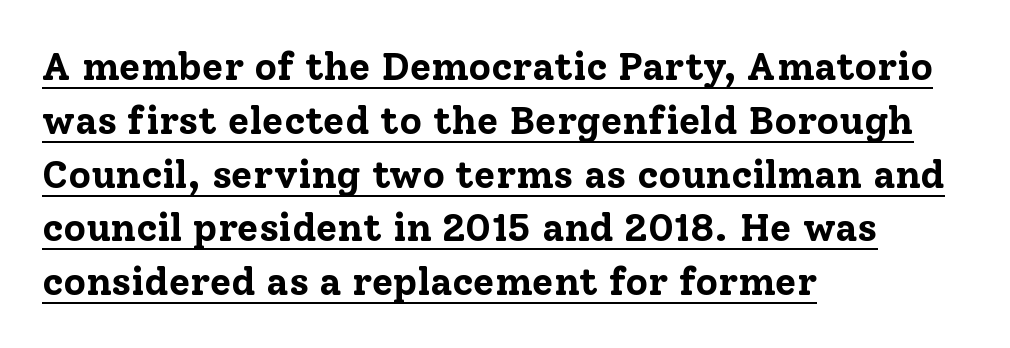
These lines stack with their left ends in a neat column. Typesetter's note: full bold, strokes at maximum text heaviness. Regular leading. Emphasis is given by a line drawn under the lettering. You could not count columns in this text — the font is proportionally spaced.
